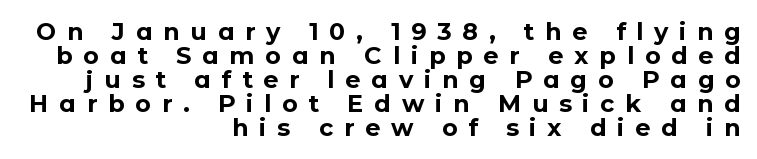
Q: Is the text bold? A: Yes.
Q: Is the text italic (slanted)? A: No, it is upright.
Q: Is the text underlined? A: No.
Q: How is the paragraph aligned? A: Right-aligned.
Q: Is the spacing between letters normal or unusually wide? A: Unusually wide.
Q: Is the spacing between lines tight, normal or loose? A: Tight.
